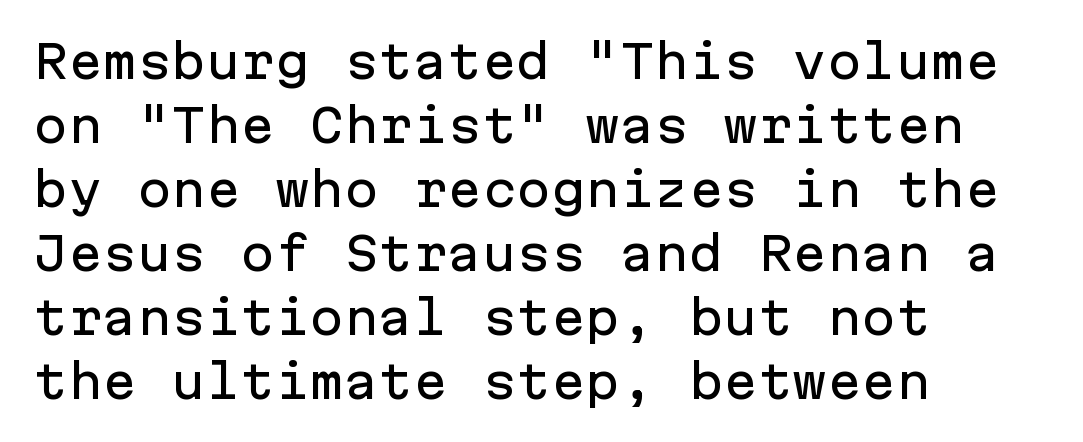
The lettering holds an erect, upright posture throughout. In terms of leading, this rendering sits right in the middle. In terms of letterform style, serifs are entirely absent. The passage shown is typed in a monospace face where columns stay perfectly aligned. The rendering anchors every line to the left-hand side.
